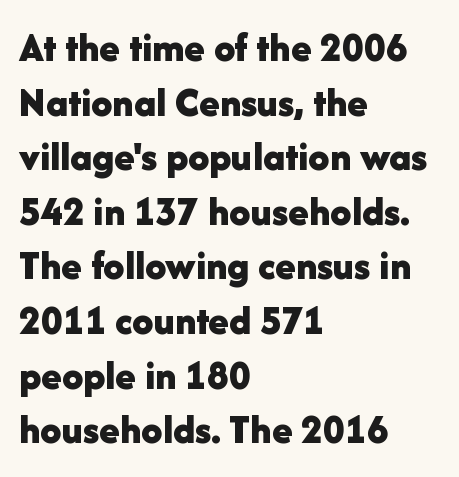
Looks like regular typesetting: each glyph gets only the width it needs. You could call the tracking neutral — neither tight nor loose. Chunky letters — that's bold for sure. The paragraph shown leans on its left margin. Whoever set this chose a conventional vertical rhythm. Regarding serifs, this sample does without them.
